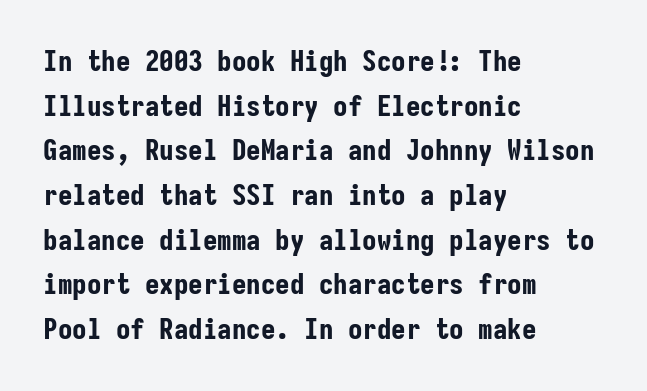
The image shows 29 px bold, condensed sans-serif type, upright, monospaced; set left-aligned, normal line spacing (1.54x), normal letter spacing, not underlined; low stroke contrast and a medium x-height.
